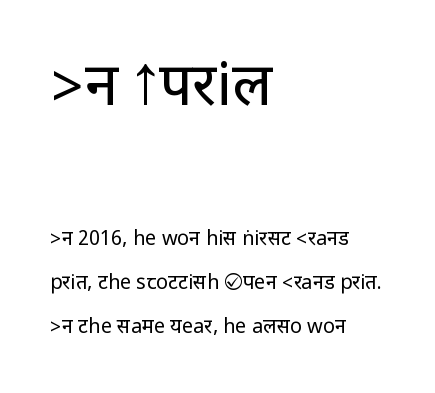
The image shows 59 px regular-weight, condensed sans-serif type, upright; set left-aligned, loose line spacing (2.19x), normal letter spacing, not underlined; the first (top) block is 2.95x larger; low stroke contrast.
